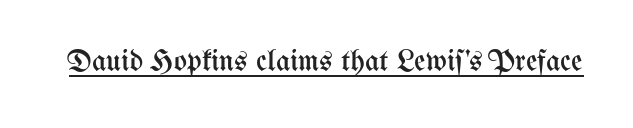
The image shows 31 px regular-weight, condensed type, upright; set normal letter spacing, underlined; medium stroke contrast and a medium x-height.
